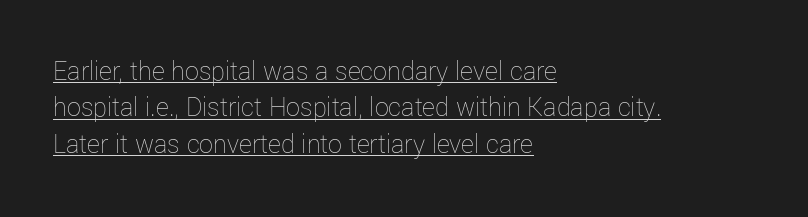
{"italic": "no", "bold": "no", "weight": "thin", "width": "normal", "stroke_contrast": "low", "x_height": "medium", "monospaced": "no", "underline": "yes", "align": "left", "line_spacing": "normal", "line_spacing_ratio": 1.3, "letter_spacing": "normal", "letter_spacing_em": 0.0, "glyph_px": 28}
